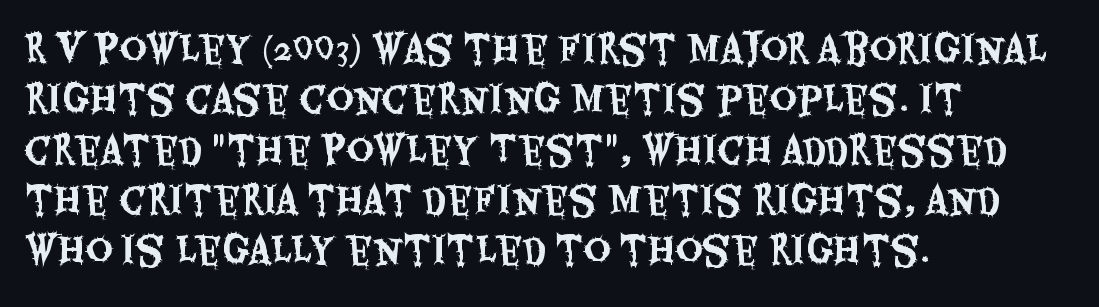
Line starts are locked; line ends wander. A typesetter would mark this as roman, not italic. Observe the ordinary spacing: letters are neighbours, not strangers. The rendering uses natural spacing where letterforms have individual widths. The line-height multiplier appears to be the usual default.
